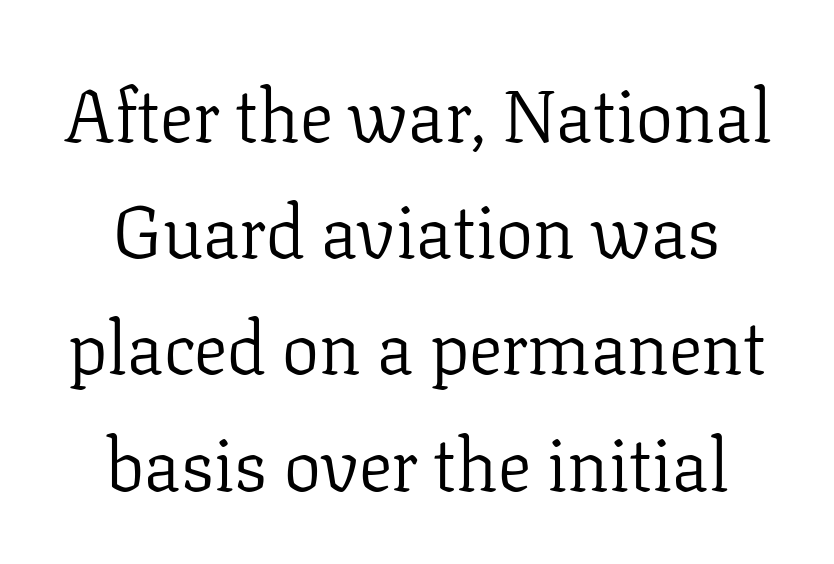
Rule under the text: the space is simply empty. Posture: upright roman. Think standard paragraph weight, or any step lighter than that. Note: serifs present on the glyphs. Each line is balanced around a shared central axis.
